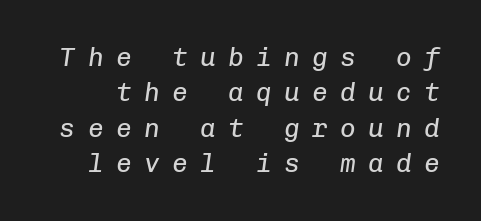
{"italic": "yes", "lean": "right", "slant_degrees": 8, "bold": "no", "underline": "no", "line_spacing": "normal", "line_spacing_ratio": 1.36, "letter_spacing": "wide", "letter_spacing_em": 0.48, "glyph_px": 26}
